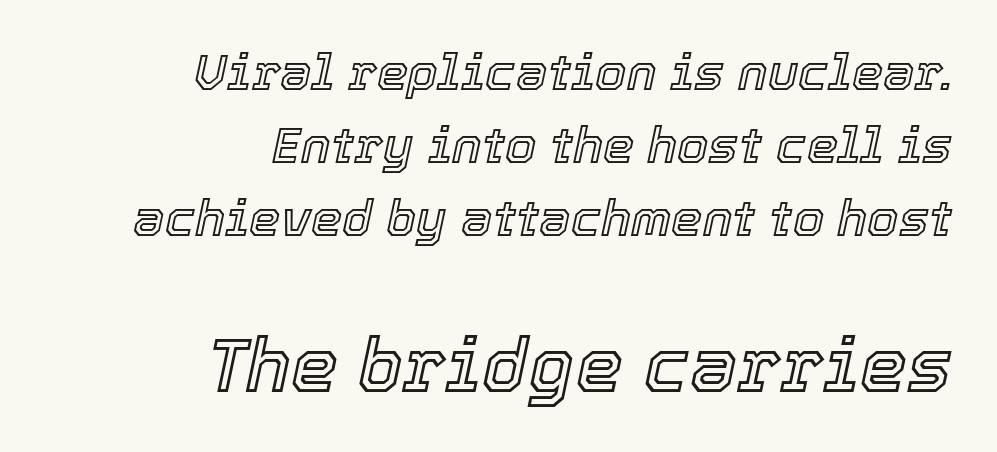
Q: Is the text italic (slanted)? A: Yes, it leans right by about 12 degrees.
Q: Is the text underlined? A: No.
Q: How is the paragraph aligned? A: Right-aligned.
Q: Is the spacing between letters normal or unusually wide? A: Normal.
Q: Is the spacing between lines tight, normal or loose? A: Normal.
Q: Which block of text is set in a larger size, the first (top) or the second (bottom)? A: The second (bottom) one.
Q: Width (condensed, normal, or wide)? A: Normal.
Q: x-height? A: Medium.
Q: Monospaced? A: No.
